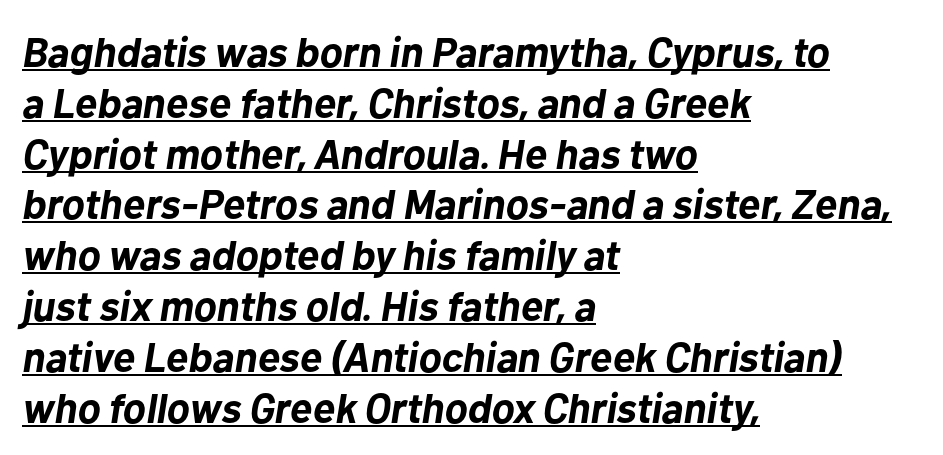
Q: Is the text bold? A: Yes.
Q: Is the text italic (slanted)? A: Yes, it leans right by about 10 degrees.
Q: Is the text underlined? A: Yes.
Q: How is the paragraph aligned? A: Left-aligned.
Q: Is the spacing between letters normal or unusually wide? A: Normal.
Q: Width (condensed, normal, or wide)? A: Normal.
Q: Stroke contrast? A: Low.
Q: x-height? A: Medium.
Q: Monospaced? A: No.
